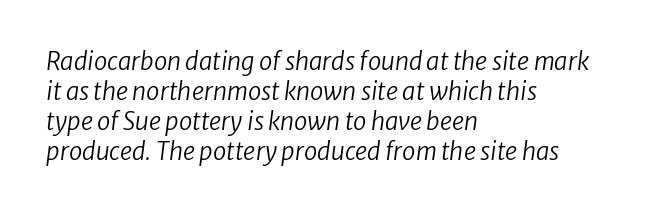
Notice how descenders clear the ascenders below comfortably — that's standard leading. The font is comparable to plain body text, perhaps lighter. Compared with a centered layout, this one pins lines to the left instead. Words float on clear page, feet unadorned. The letterforms sit shoulder to shoulder at normal distance.
